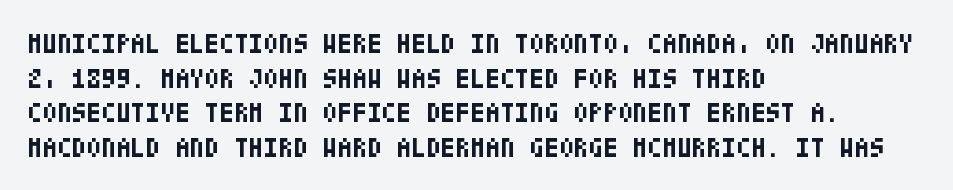
The image shows 27 px bold type, upright; set left-aligned, normal line spacing (1.28x), normal letter spacing, not underlined.
